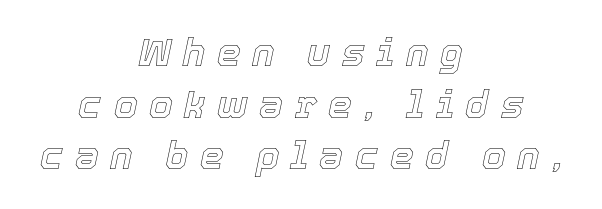
Q: Is the text italic (slanted)? A: Yes, it leans right by about 12 degrees.
Q: Is the text underlined? A: No.
Q: How is the paragraph aligned? A: Centered.
Q: Is the spacing between letters normal or unusually wide? A: Unusually wide.
Q: Is the spacing between lines tight, normal or loose? A: Normal.
Q: Width (condensed, normal, or wide)? A: Normal.
Q: x-height? A: Medium.
Q: Monospaced? A: No.
